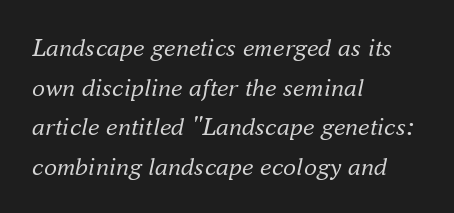
{"italic": "yes", "lean": "right", "slant_degrees": 16, "bold": "no", "underline": "no", "align": "left", "line_spacing": "normal", "line_spacing_ratio": 1.52, "letter_spacing": "normal", "letter_spacing_em": 0.0, "glyph_px": 26}
